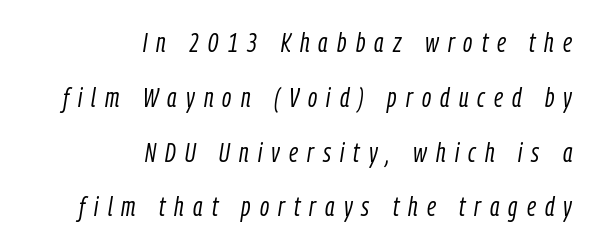
Spacing between characters has been opened up far beyond the box default. A student would call this right alignment; a typographer would say flush right, rag left. If you drew a line through each stem, it would be angled. This is not heavy type; no bold has been used. Rule under the text: the space is simply empty. How would I describe the line gaps? Wide and relaxed.
